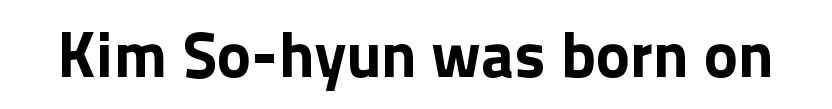
In terms of letterform style, serifs are entirely absent. Bare-footed words on every line. Do the letters lean? They stand straight. This rendering leaves character spacing at its baseline value. Looks like regular typesetting: each glyph gets only the width it needs. Its strokes are broad and dark, the hallmark of bold type.
